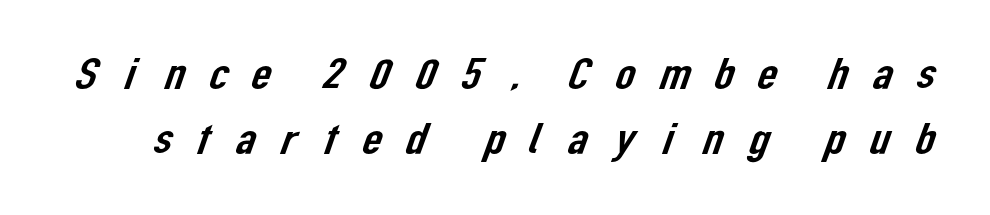
Q: Is the typeface a serif or a sans-serif typeface? A: Sans-serif.
Q: Is the text underlined? A: No.
Q: Is the spacing between letters normal or unusually wide? A: Unusually wide.
Q: Is the spacing between lines tight, normal or loose? A: Normal.
Q: Width (condensed, normal, or wide)? A: Normal.
Q: Stroke contrast? A: Low.
Q: x-height? A: Medium.
Q: Monospaced? A: No.
